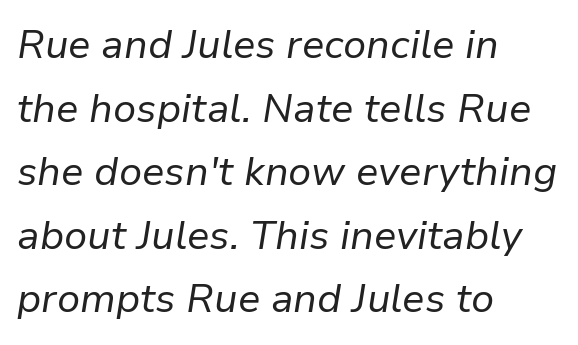
{"italic": "yes", "lean": "right", "slant_degrees": 9, "bold": "no", "weight": "regular", "width": "normal", "stroke_contrast": "low", "x_height": "medium", "monospaced": "no", "underline": "no", "align": "left", "line_spacing": "normal", "line_spacing_ratio": 1.59, "letter_spacing": "normal", "letter_spacing_em": 0.0, "glyph_px": 40}
